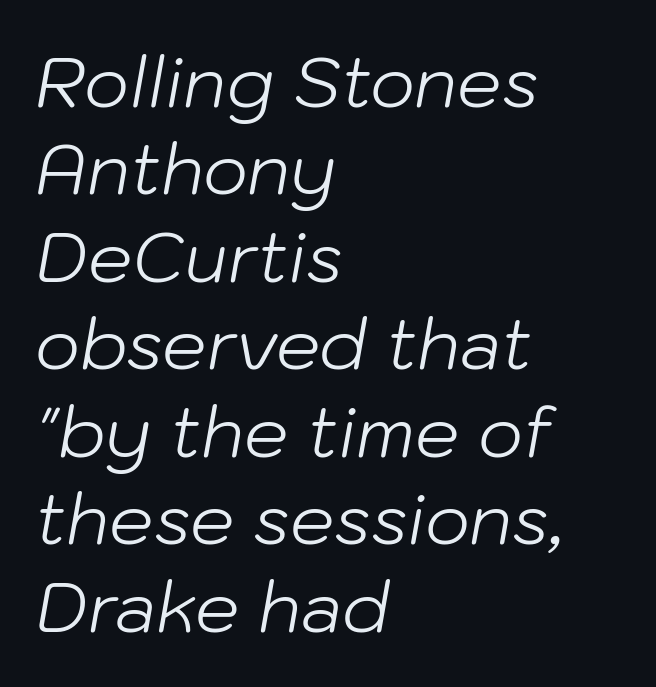
Just letters on the line, the space beneath them empty. Tracking value appears to be zero — textbook default spacing. Counters stay open thanks to moderate or lighter strokes. Think of a printed novel: that variable character pitch is what you see here. In CSS terms this would be text-align: left. The passage shown leans; its letterforms are oblique.
